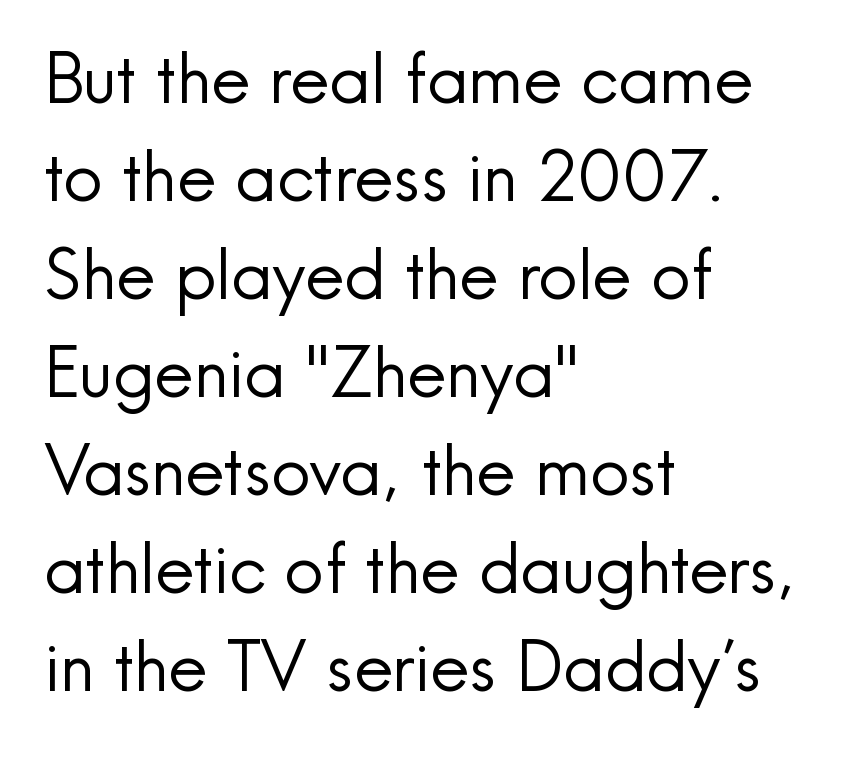
Q: Is the text bold? A: No.
Q: Is the text italic (slanted)? A: No, it is upright.
Q: Is the typeface a serif or a sans-serif typeface? A: Sans-serif.
Q: Is the text underlined? A: No.
Q: How is the paragraph aligned? A: Left-aligned.
Q: Is the spacing between letters normal or unusually wide? A: Normal.
Q: Is the spacing between lines tight, normal or loose? A: Normal.
Q: Width (condensed, normal, or wide)? A: Normal.
Q: x-height? A: Small.
Q: Monospaced? A: No.
